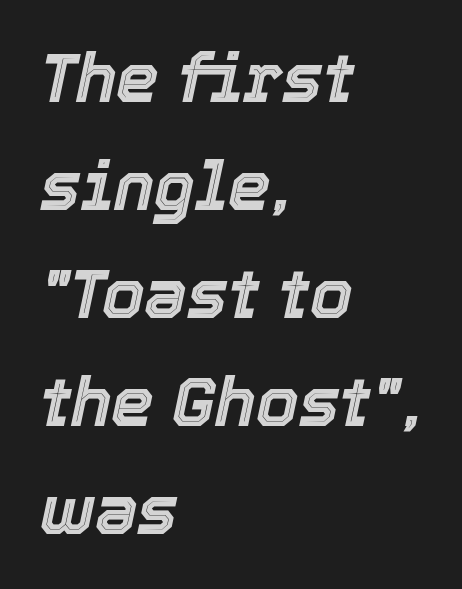
Every row of glyphs begins at an identical x-position on the left. Style check: oblique. This sample keeps an unexceptional amount of space between lines. The rendering uses natural spacing where letterforms have individual widths. Descender tails drop into unmarked territory.
